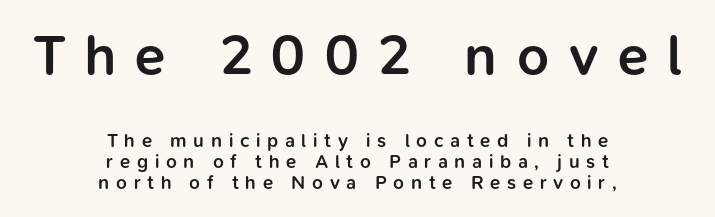
Q: Is the text bold? A: Semi-bold.
Q: Is the text italic (slanted)? A: No, it is upright.
Q: Is the typeface a serif or a sans-serif typeface? A: Sans-serif.
Q: Is the text underlined? A: No.
Q: How is the paragraph aligned? A: Centered.
Q: Is the spacing between letters normal or unusually wide? A: Unusually wide.
Q: Is the spacing between lines tight, normal or loose? A: Tight.
Q: Which block of text is set in a larger size, the first (top) or the second (bottom)? A: The first (top) one.
Q: Width (condensed, normal, or wide)? A: Normal.
Q: Stroke contrast? A: Low.
Q: x-height? A: Medium.
Q: Monospaced? A: No.
